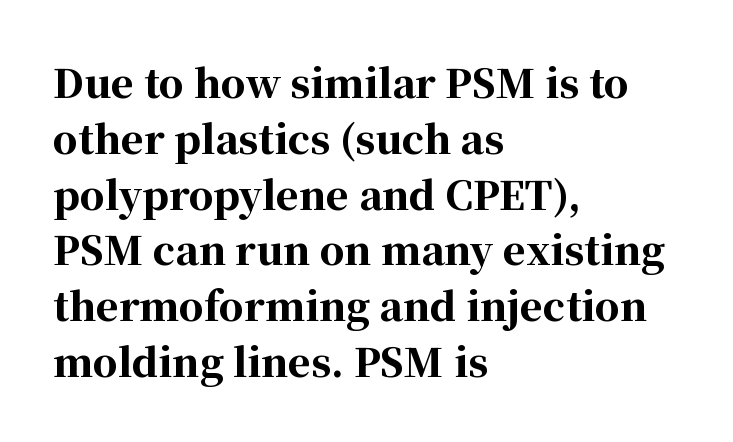
{"serif": "yes", "italic": "no", "bold": "yes", "weight": "bold", "width": "normal", "stroke_contrast": "high", "x_height": "medium", "monospaced": "no", "underline": "no", "align": "left", "line_spacing": "normal", "line_spacing_ratio": 1.43, "letter_spacing": "normal", "letter_spacing_em": 0.0, "glyph_px": 39}
